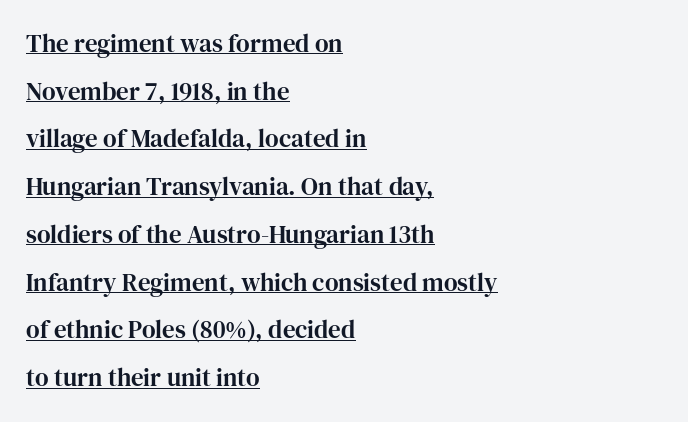
{"italic": "no", "underline": "yes", "align": "left", "line_spacing": "loose", "line_spacing_ratio": 1.91, "letter_spacing": "normal", "letter_spacing_em": 0.0, "glyph_px": 25}
